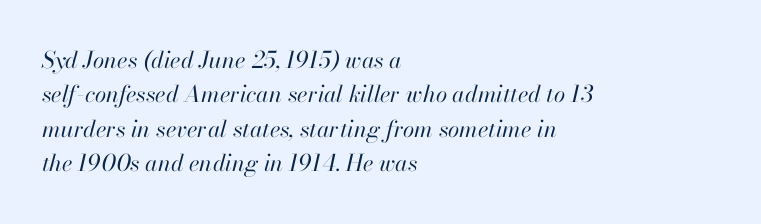
The image shows 23 px text type, italic (leaning right); set left-aligned, normal line spacing (1.5x), normal letter spacing, not underlined.
